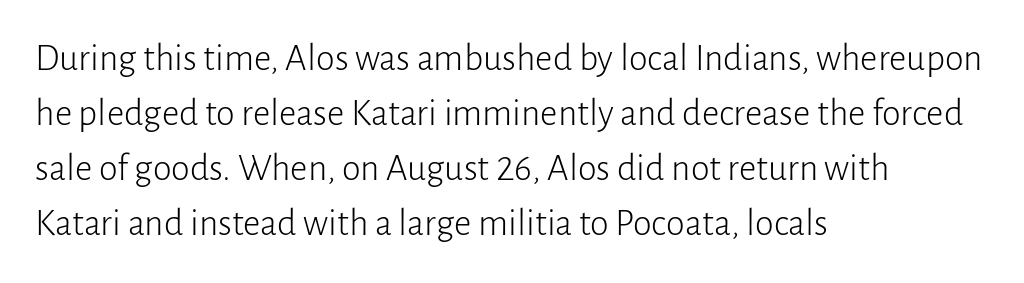
{"serif": "no", "italic": "no", "bold": "no", "weight": "light", "width": "normal", "stroke_contrast": "low", "x_height": "medium", "monospaced": "no", "underline": "no", "align": "left", "line_spacing": "normal", "line_spacing_ratio": 1.45, "letter_spacing": "normal", "letter_spacing_em": 0.0, "glyph_px": 38}
